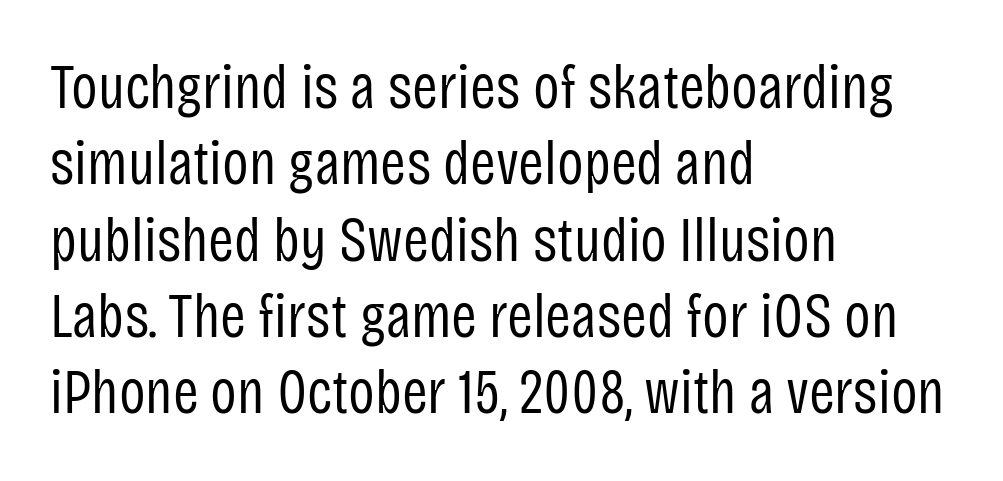
Each letter's strokes conclude bluntly, with no projecting serifs. Casual observation: everything's shoved over to the left. The passage shown is typed in a proportional face where columns would drift. On a weight scale, this lands at 450 or below. Caption: standard tracking, unaltered.
